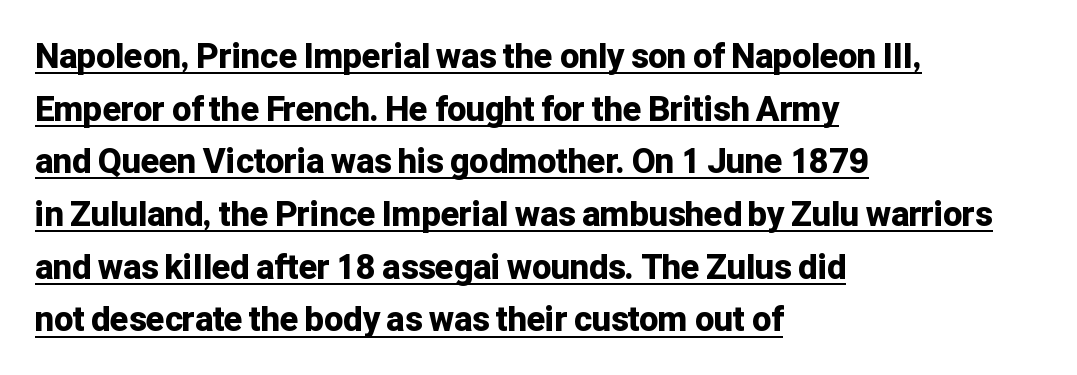
{"serif": "no", "italic": "no", "bold": "yes", "weight": "bold", "width": "normal", "stroke_contrast": "low", "x_height": "medium", "monospaced": "no", "underline": "yes", "align": "left", "line_spacing": "normal", "line_spacing_ratio": 1.55, "letter_spacing": "normal", "letter_spacing_em": 0.0, "glyph_px": 34}
